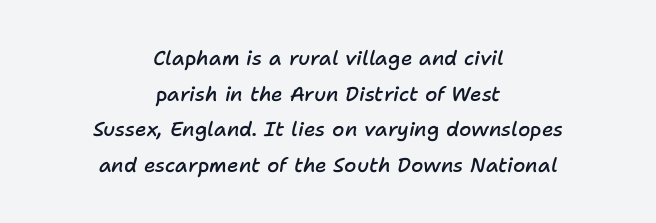
{"italic": "yes", "lean": "right", "slant_degrees": 11, "bold": "semi", "underline": "no", "align": "center", "line_spacing_ratio": 1.78, "letter_spacing": "normal", "letter_spacing_em": 0.0, "glyph_px": 20}
